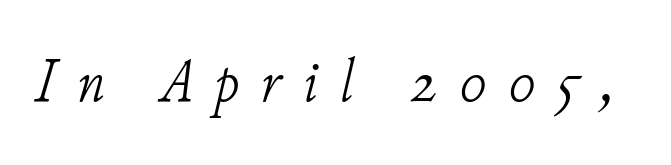
Do the characters align in a grid? No, the font is proportional. The baseline area is clear. Is the letter spacing exaggerated? Yes — the characters are pushed far apart. A light-to-regular cut is what we see here. The face used here has a pronounced slope to its letters. Each letter's strokes conclude with small projecting serifs.
